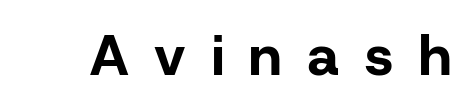
Q: Is the text bold? A: Yes.
Q: Is the text italic (slanted)? A: No, it is upright.
Q: Is the typeface a serif or a sans-serif typeface? A: Sans-serif.
Q: Is the text underlined? A: No.
Q: Is the spacing between letters normal or unusually wide? A: Unusually wide.
Q: Width (condensed, normal, or wide)? A: Normal.
Q: Stroke contrast? A: Low.
Q: x-height? A: Medium.
Q: Monospaced? A: No.
